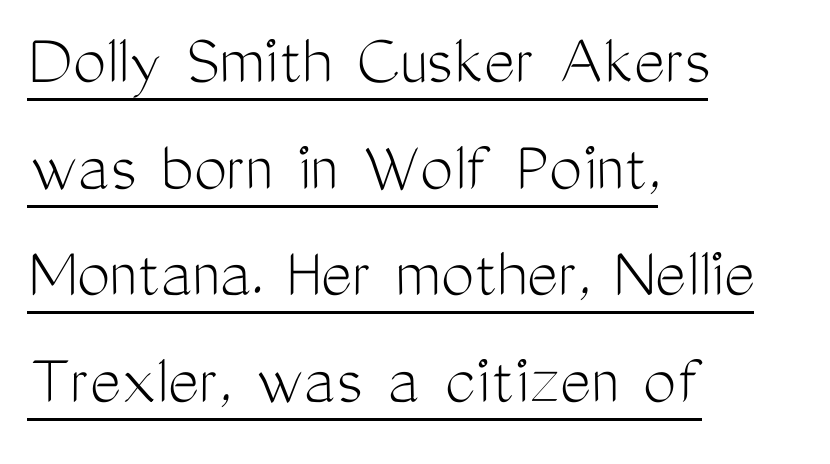
Q: Is the text bold? A: No.
Q: Is the text italic (slanted)? A: No, it is upright.
Q: Is the typeface a serif or a sans-serif typeface? A: Sans-serif.
Q: Is the text underlined? A: Yes.
Q: How is the paragraph aligned? A: Left-aligned.
Q: Is the spacing between letters normal or unusually wide? A: Normal.
Q: Is the spacing between lines tight, normal or loose? A: Normal.
Q: Width (condensed, normal, or wide)? A: Condensed.
Q: Stroke contrast? A: Medium.
Q: x-height? A: Medium.
Q: Monospaced? A: No.
